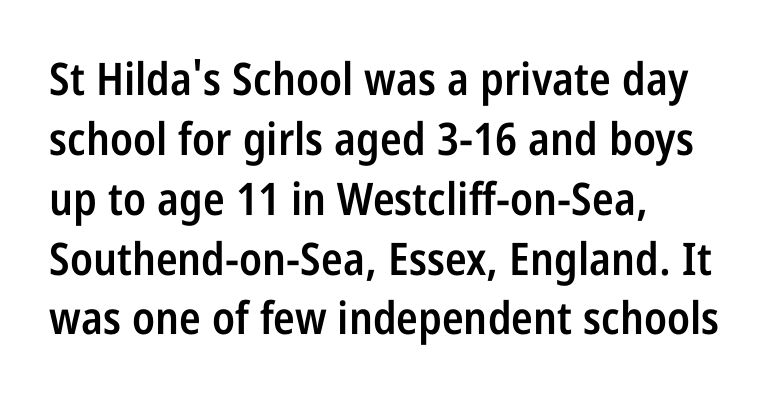
The image shows 45 px semibold, condensed sans-serif type, upright; set left-aligned, normal line spacing (1.33x), normal letter spacing, not underlined; low stroke contrast and a large x-height.
